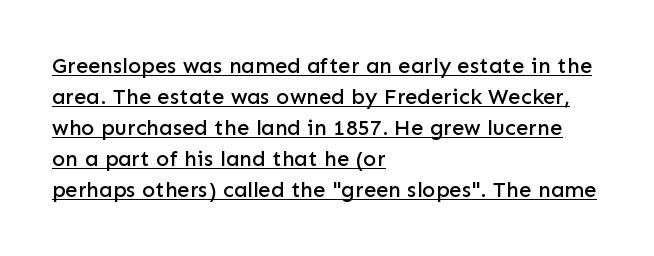
The image shows 22 px text type, upright; set left-aligned, normal line spacing (1.41x), normal letter spacing, underlined.
